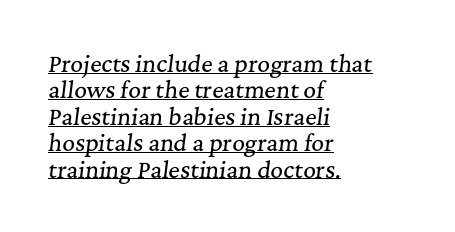
The image shows 22 px text type, italic (leaning right); set left-aligned, line spacing 1.2x, normal letter spacing, underlined.
